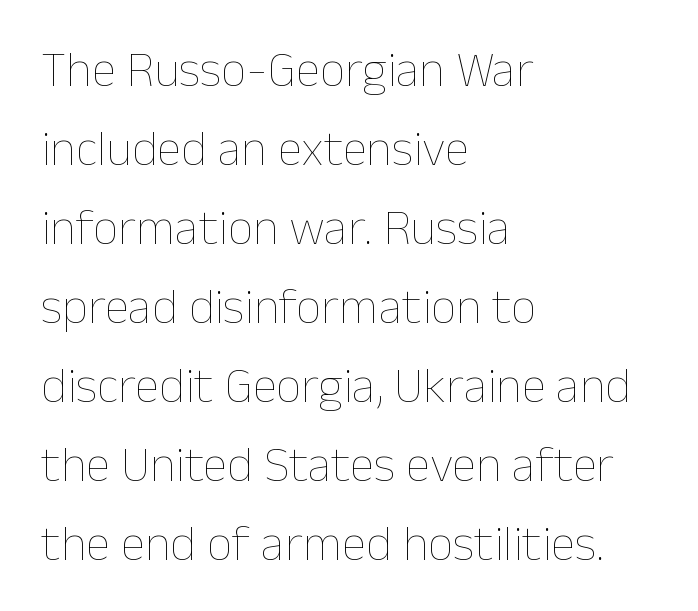
The image shows 50 px thin type, upright; set left-aligned, normal line spacing (1.58x), normal letter spacing, not underlined; low stroke contrast and a medium x-height.
